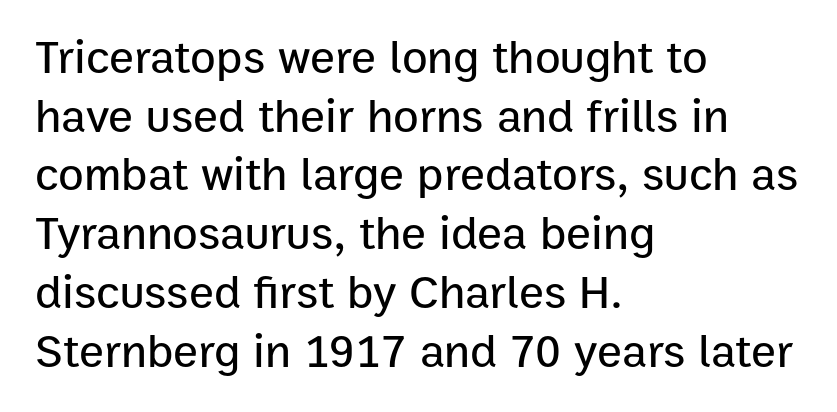
{"serif": "no", "italic": "no", "width": "normal", "stroke_contrast": "low", "x_height": "medium", "monospaced": "no", "underline": "no", "align": "left", "line_spacing": "normal", "line_spacing_ratio": 1.25, "letter_spacing": "normal", "letter_spacing_em": 0.0, "glyph_px": 47}
